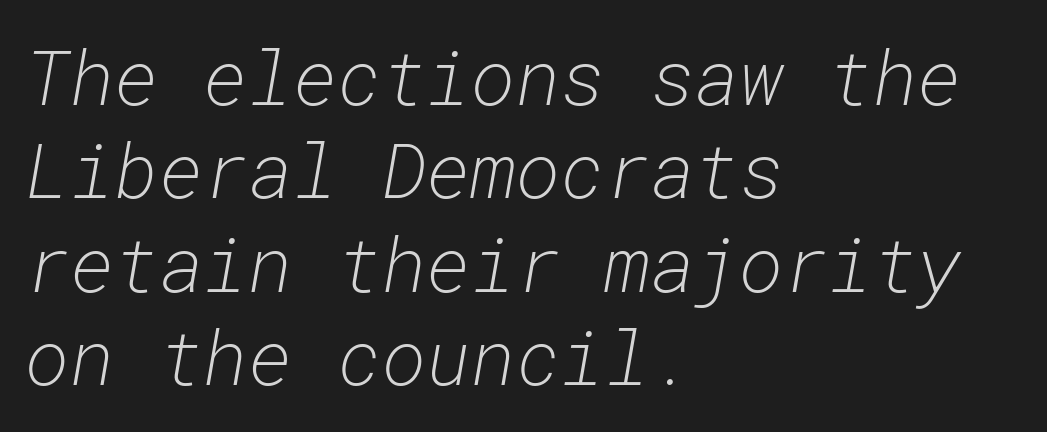
{"italic": "yes", "lean": "right", "slant_degrees": 10, "bold": "no", "weight": "light", "width": "normal", "stroke_contrast": "low", "x_height": "medium", "monospaced": "yes", "underline": "no", "align": "left", "line_spacing_ratio": 1.23, "letter_spacing": "normal", "letter_spacing_em": 0.0, "glyph_px": 76}
